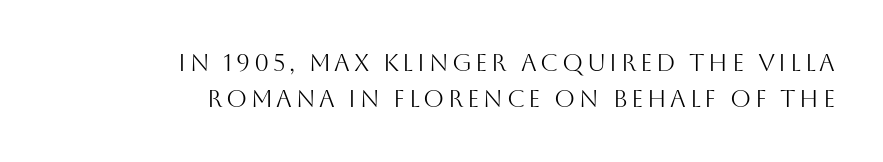
Ascenders rise straight up at ninety degrees. Regarding leading, the lines here are spaced in the standard way. Bare-footed words on every line. No heavy texture on the line: the type isn't bold. These lines are set flush right with a ragged left edge.
